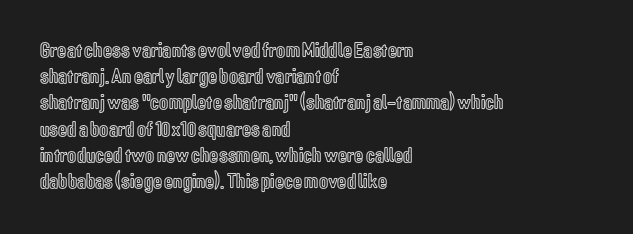
Q: Is the text italic (slanted)? A: No, it is upright.
Q: Is the text underlined? A: No.
Q: How is the paragraph aligned? A: Left-aligned.
Q: Is the spacing between letters normal or unusually wide? A: Normal.
Q: Is the spacing between lines tight, normal or loose? A: Normal.
